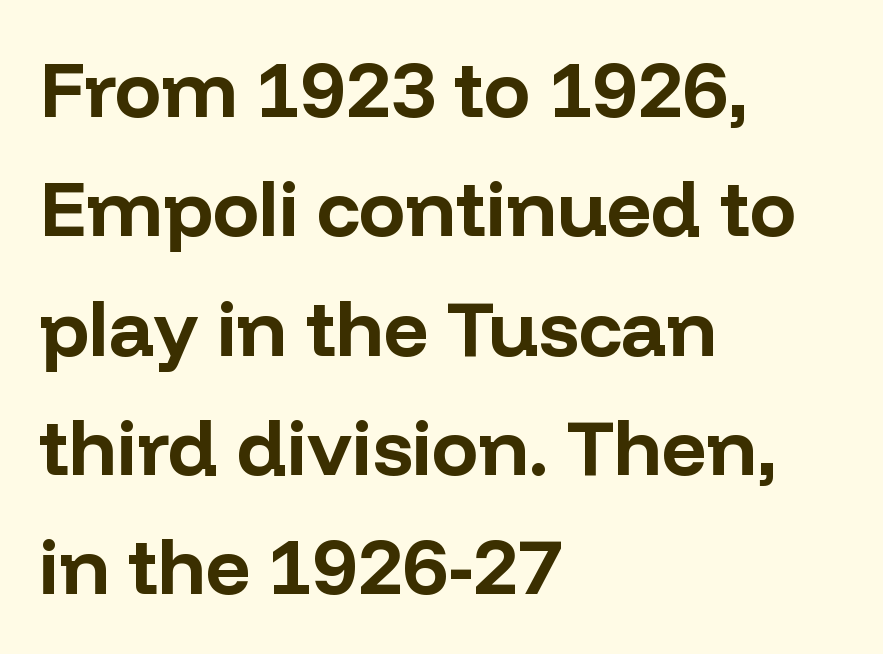
Q: Is the text bold? A: Yes.
Q: Is the text italic (slanted)? A: No, it is upright.
Q: Is the typeface a serif or a sans-serif typeface? A: Sans-serif.
Q: Is the text underlined? A: No.
Q: How is the paragraph aligned? A: Left-aligned.
Q: Is the spacing between letters normal or unusually wide? A: Normal.
Q: Is the spacing between lines tight, normal or loose? A: Normal.
Q: Width (condensed, normal, or wide)? A: Normal.
Q: Stroke contrast? A: Low.
Q: x-height? A: Medium.
Q: Monospaced? A: No.
